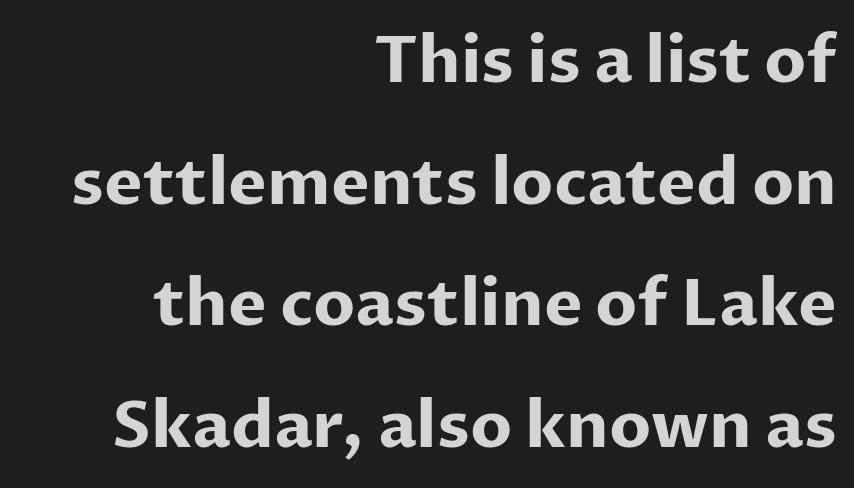
Q: Is the text bold? A: Yes.
Q: Is the text italic (slanted)? A: No, it is upright.
Q: Is the typeface a serif or a sans-serif typeface? A: Sans-serif.
Q: Is the text underlined? A: No.
Q: How is the paragraph aligned? A: Right-aligned.
Q: Is the spacing between letters normal or unusually wide? A: Normal.
Q: Width (condensed, normal, or wide)? A: Normal.
Q: Stroke contrast? A: Low.
Q: x-height? A: Medium.
Q: Monospaced? A: No.
